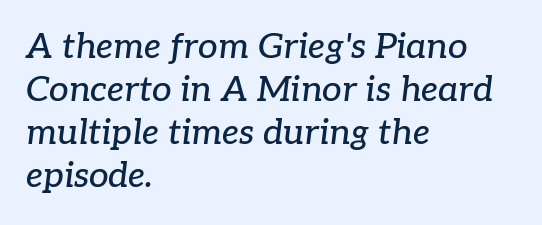
The image shows 35 px serif type, italic (leaning right); set left-aligned, line spacing 1.23x, normal letter spacing, not underlined; low stroke contrast and a medium x-height.
